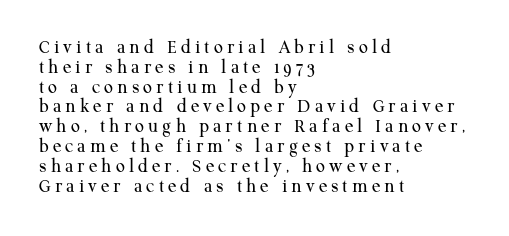
{"italic": "no", "bold": "no", "underline": "no", "align": "left", "line_spacing": "tight", "line_spacing_ratio": 0.99, "letter_spacing": "wide", "letter_spacing_em": 0.2, "glyph_px": 20}
